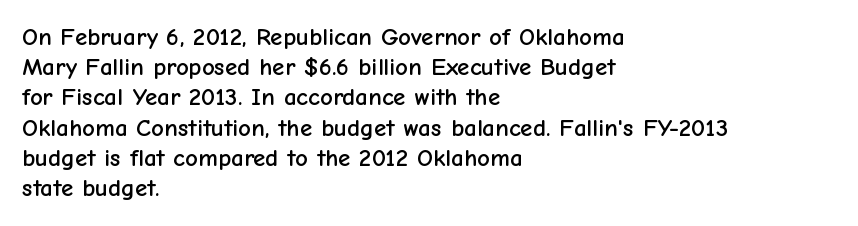
Q: Is the text italic (slanted)? A: No, it is upright.
Q: Is the text underlined? A: No.
Q: How is the paragraph aligned? A: Left-aligned.
Q: Is the spacing between letters normal or unusually wide? A: Normal.
